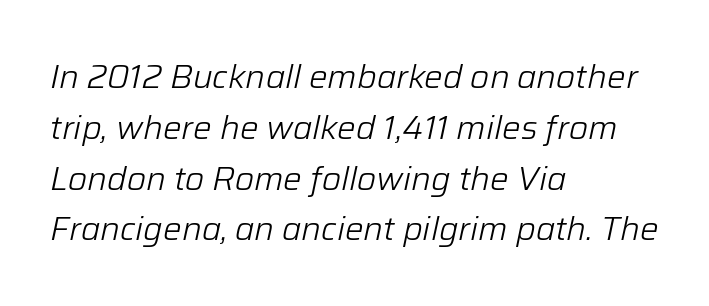
{"italic": "yes", "lean": "right", "slant_degrees": 12, "bold": "no", "weight": "light", "width": "normal", "stroke_contrast": "low", "x_height": "medium", "monospaced": "no", "underline": "no", "align": "left", "line_spacing": "normal", "line_spacing_ratio": 1.54, "letter_spacing": "normal", "letter_spacing_em": 0.0, "glyph_px": 33}
